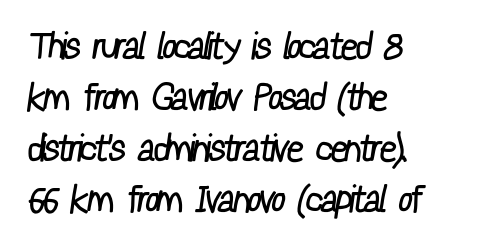
The letterforms sit shoulder to shoulder at normal distance. Whoever set this chose a conventional vertical rhythm. Weight: regular or lighter. Visually the block forms a straight wall on the left and a jagged coastline on the right. Note the varied advance widths — an 'i' is clearly narrower than an 'm'.
